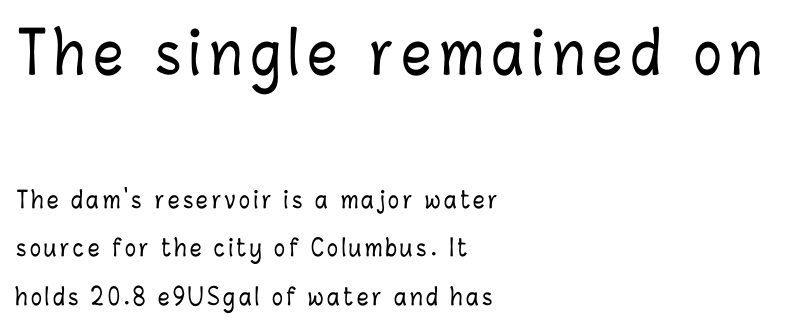
If you drew a ruler down the left edge, every line would touch it. Honestly, the rows look like they've been pulled way apart. Has an underline been added? It has not. Compare the two chunks: the upper has the greater cap height.
